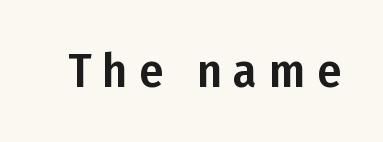
The image shows 48 px condensed sans-serif type, upright; set unusually wide letter spacing (+0.24 em), not underlined; low stroke contrast and a medium x-height.
